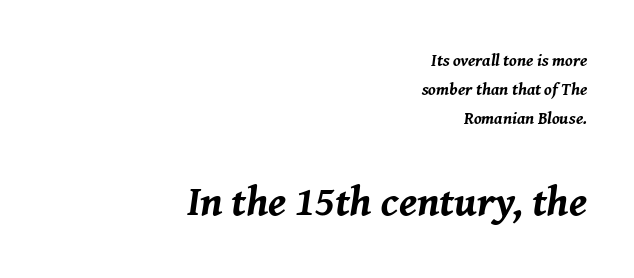
The second block has been scaled up relative to the first. Descenders are the only things crossing below the line. Where is the straight margin? On the right. The face used here has a pronounced slope to its letters. Varying glyph widths throughout — classic text-font behaviour. This sample uses plain, unmodified letter spacing.
